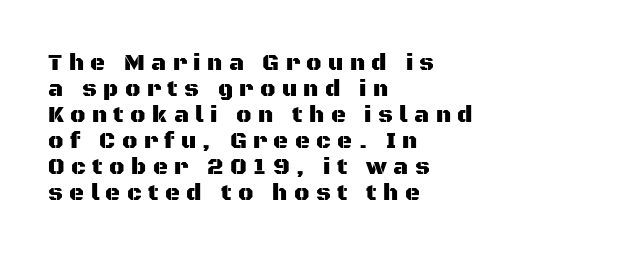
{"italic": "no", "underline": "no", "align": "left", "line_spacing": "tight", "line_spacing_ratio": 1.13, "letter_spacing": "wide", "letter_spacing_em": 0.28, "glyph_px": 23}
